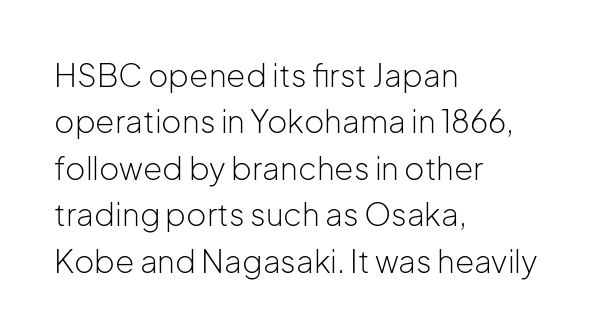
Honestly, the row spacing looks completely unremarkable. Just letters on the line, the space beneath them empty. These lines are composed in type without serifs. Every character sits straight up, as roman type does. Layout note: lines flush left. On a weight scale, this lands at 450 or below.
